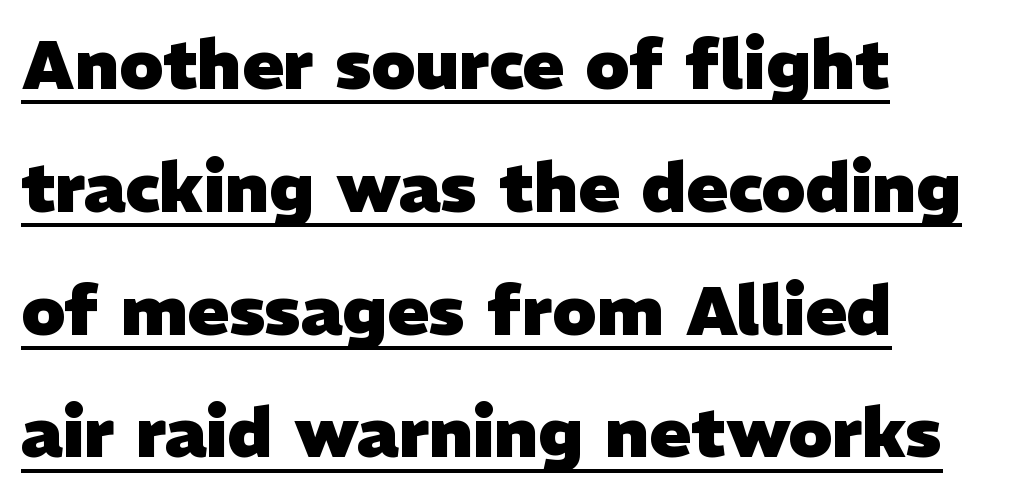
Q: Is the text bold? A: Yes.
Q: Is the typeface a serif or a sans-serif typeface? A: Sans-serif.
Q: Is the text underlined? A: Yes.
Q: How is the paragraph aligned? A: Left-aligned.
Q: Is the spacing between letters normal or unusually wide? A: Normal.
Q: Width (condensed, normal, or wide)? A: Normal.
Q: Stroke contrast? A: Low.
Q: x-height? A: Medium.
Q: Monospaced? A: No.
